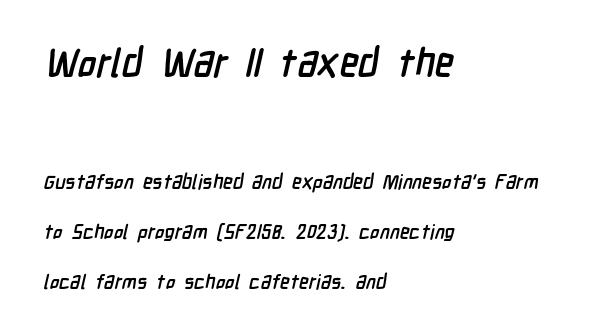
{"serif": "no", "bold": "yes", "weight": "semibold", "width": "condensed", "stroke_contrast": "low", "x_height": "medium", "monospaced": "no", "underline": "no", "align": "left", "line_spacing": "loose", "line_spacing_ratio": 2.5, "letter_spacing": "normal", "letter_spacing_em": 0.0, "larger_block": "first", "size_ratio": 1.95, "glyph_px": 39}
